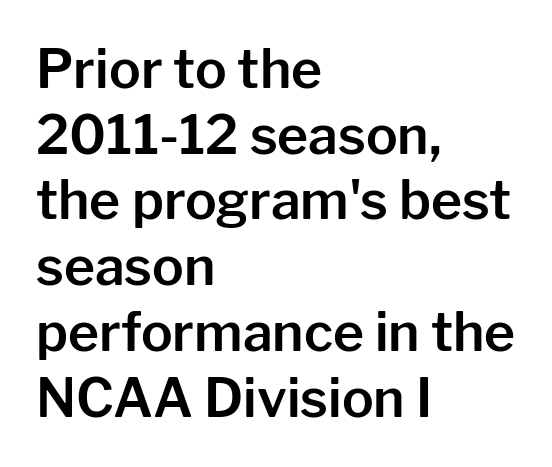
{"serif": "no", "italic": "no", "width": "normal", "stroke_contrast": "low", "x_height": "medium", "monospaced": "no", "underline": "no", "align": "left", "line_spacing_ratio": 1.24, "letter_spacing": "normal", "letter_spacing_em": 0.0, "glyph_px": 53}
